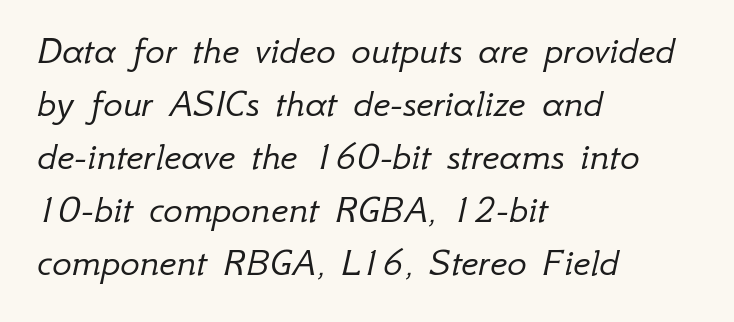
Q: Is the text bold? A: No.
Q: Is the text italic (slanted)? A: Yes, it leans right by about 12 degrees.
Q: Is the text underlined? A: No.
Q: How is the paragraph aligned? A: Left-aligned.
Q: Is the spacing between letters normal or unusually wide? A: Normal.
Q: Is the spacing between lines tight, normal or loose? A: Normal.
Q: Width (condensed, normal, or wide)? A: Normal.
Q: Stroke contrast? A: Low.
Q: x-height? A: Small.
Q: Monospaced? A: No.
